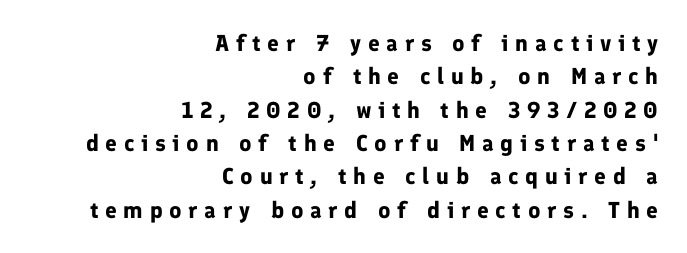
Q: Is the text bold? A: Yes.
Q: Is the text italic (slanted)? A: No, it is upright.
Q: Is the text underlined? A: No.
Q: How is the paragraph aligned? A: Right-aligned.
Q: Is the spacing between letters normal or unusually wide? A: Unusually wide.
Q: Is the spacing between lines tight, normal or loose? A: Normal.
